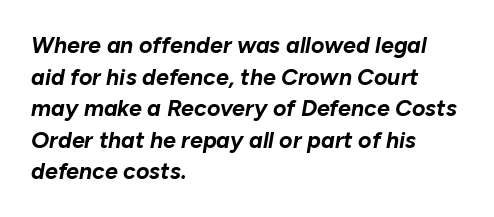
{"italic": "yes", "lean": "right", "slant_degrees": 10, "bold": "yes", "underline": "no", "align": "left", "line_spacing": "normal", "line_spacing_ratio": 1.37, "letter_spacing": "normal", "letter_spacing_em": 0.0, "glyph_px": 23}
